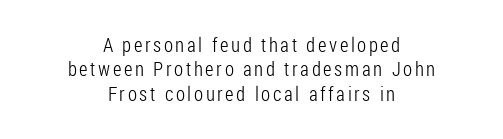
Every stem runs plumb, perpendicular to the baseline. Centered paragraph, ragged on both sides. Type without underlining. The weight tops out at a normal text grade.
